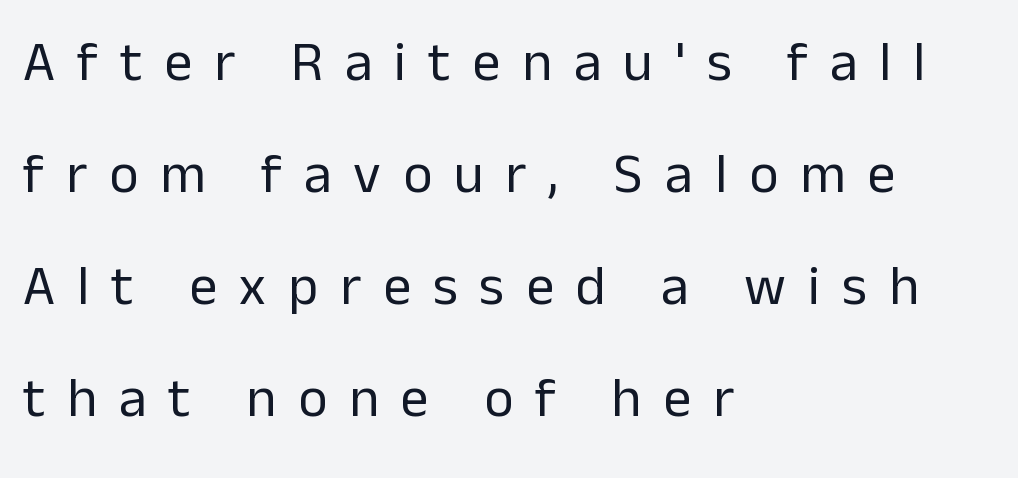
{"serif": "no", "italic": "no", "bold": "no", "weight": "regular", "width": "normal", "stroke_contrast": "low", "x_height": "medium", "monospaced": "no", "underline": "no", "align": "left", "line_spacing": "loose", "line_spacing_ratio": 2.0, "letter_spacing": "wide", "letter_spacing_em": 0.39, "glyph_px": 56}
